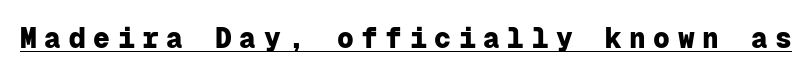
The image shows 28 px heavy sans-serif type, upright, monospaced; set unusually wide letter spacing (+0.27 em), underlined; low stroke contrast and a medium x-height.
